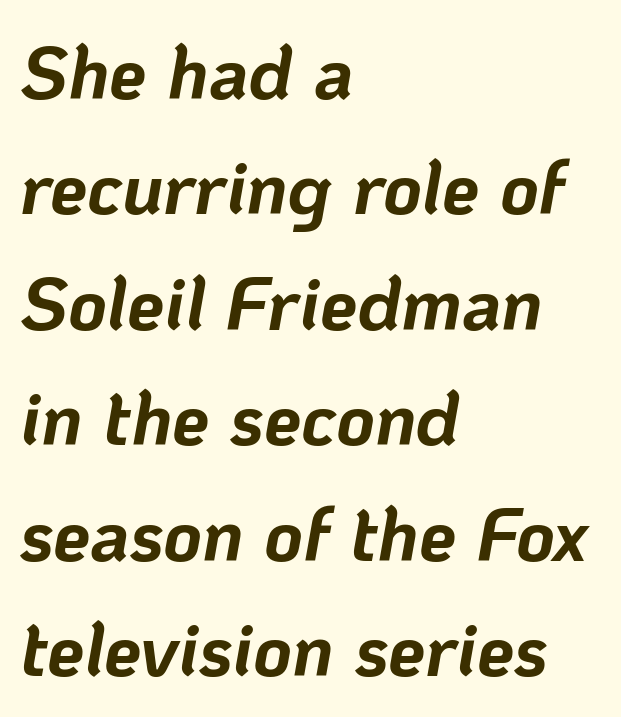
The image shows 75 px bold type, italic (leaning right); set left-aligned, normal line spacing (1.54x), normal letter spacing, not underlined; low stroke contrast and a medium x-height.
